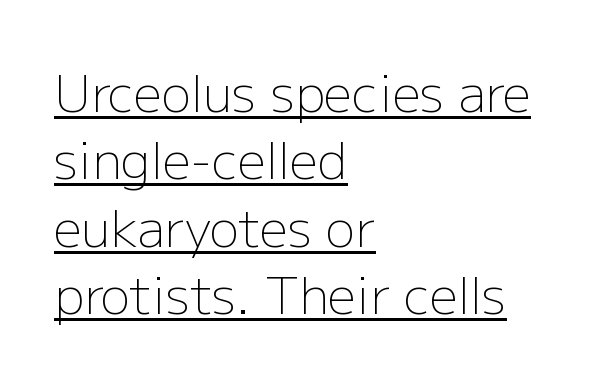
A typesetter would mark this as roman, not italic. Observe the absence of serifs on each vertical stroke in this sample. A typesetter would call this proportional, since set widths differ per character. The weight tops out at a normal text grade. The paragraph has a hard left edge and a soft right edge.
